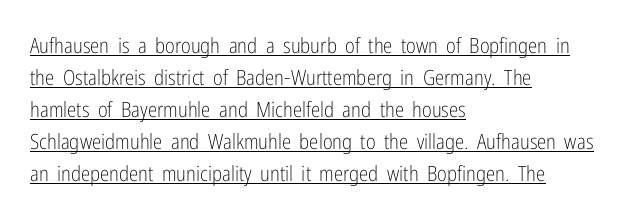
Q: Is the text bold? A: No.
Q: Is the text italic (slanted)? A: No, it is upright.
Q: Is the text underlined? A: Yes.
Q: How is the paragraph aligned? A: Left-aligned.
Q: Is the spacing between letters normal or unusually wide? A: Normal.
Q: Is the spacing between lines tight, normal or loose? A: Normal.
